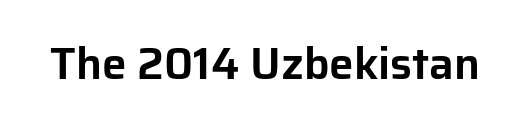
Q: Is the text italic (slanted)? A: No, it is upright.
Q: Is the typeface a serif or a sans-serif typeface? A: Sans-serif.
Q: Is the text underlined? A: No.
Q: Is the spacing between letters normal or unusually wide? A: Normal.
Q: Width (condensed, normal, or wide)? A: Normal.
Q: Stroke contrast? A: Low.
Q: x-height? A: Medium.
Q: Monospaced? A: No.
